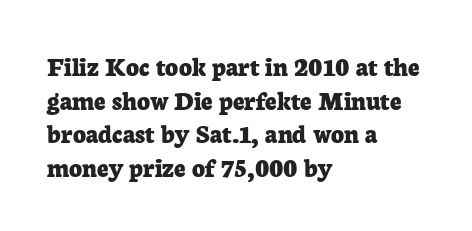
Q: Is the text bold? A: Yes.
Q: Is the text italic (slanted)? A: No, it is upright.
Q: Is the typeface a serif or a sans-serif typeface? A: Serif.
Q: Is the text underlined? A: No.
Q: How is the paragraph aligned? A: Left-aligned.
Q: Is the spacing between letters normal or unusually wide? A: Normal.
Q: Width (condensed, normal, or wide)? A: Normal.
Q: Stroke contrast? A: Low.
Q: x-height? A: Medium.
Q: Monospaced? A: No.
